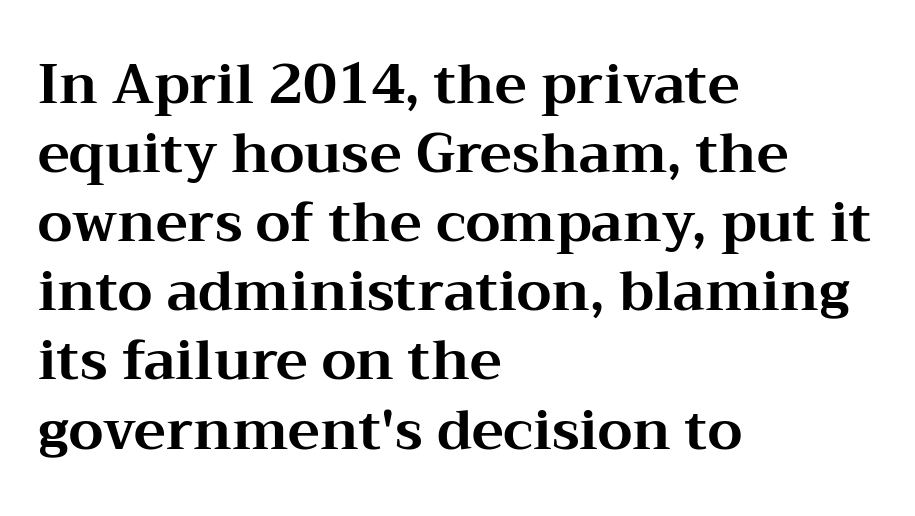
{"serif": "yes", "italic": "no", "bold": "yes", "weight": "bold", "width": "wide", "stroke_contrast": "medium", "x_height": "medium", "monospaced": "no", "underline": "no", "align": "left", "line_spacing": "normal", "line_spacing_ratio": 1.28, "letter_spacing": "normal", "letter_spacing_em": 0.0, "glyph_px": 54}
